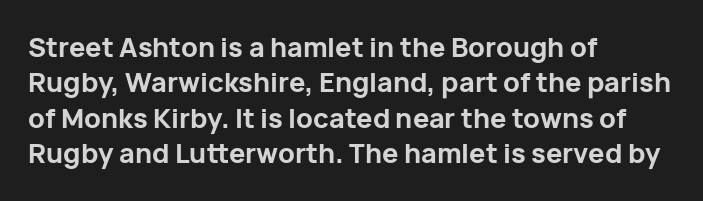
{"italic": "no", "bold": "yes", "underline": "no", "align": "left", "line_spacing": "normal", "line_spacing_ratio": 1.31, "letter_spacing": "normal", "letter_spacing_em": 0.0, "glyph_px": 27}
